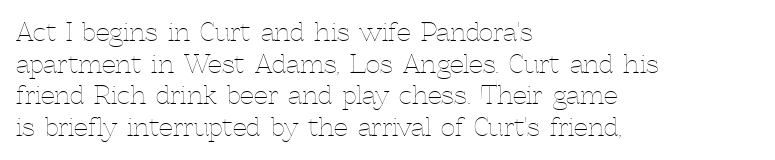
The characters are drawn with everyday or finer stroke widths. The string is rendered with underlining switched off. Leading matches the norm, producing a regular column. This sample uses plain, unmodified letter spacing.
